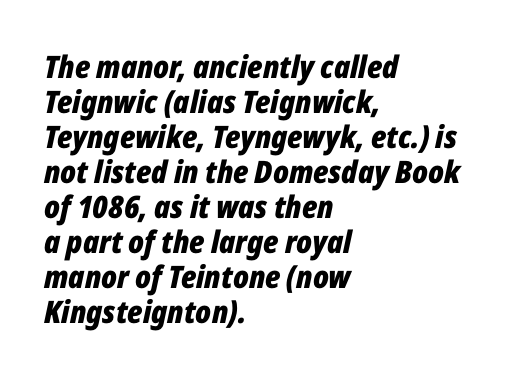
Notice how the stems are inclined rather than vertical — that's the hallmark of italics. This rendering features lettering with no underline. Tightly led — the rows are bunched. Each letter keeps its own natural width here, so spacing adapts to shape. Set as a true bold cut, around the 700 mark.
